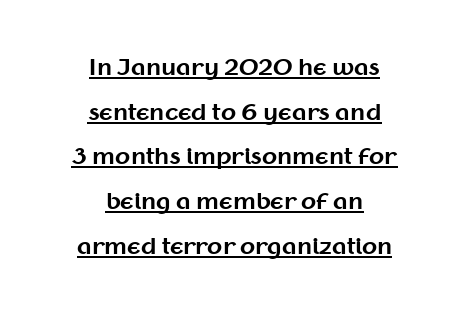
{"italic": "no", "bold": "yes", "underline": "yes", "align": "center", "line_spacing": "loose", "line_spacing_ratio": 2.03, "letter_spacing": "normal", "letter_spacing_em": 0.0, "glyph_px": 22}
